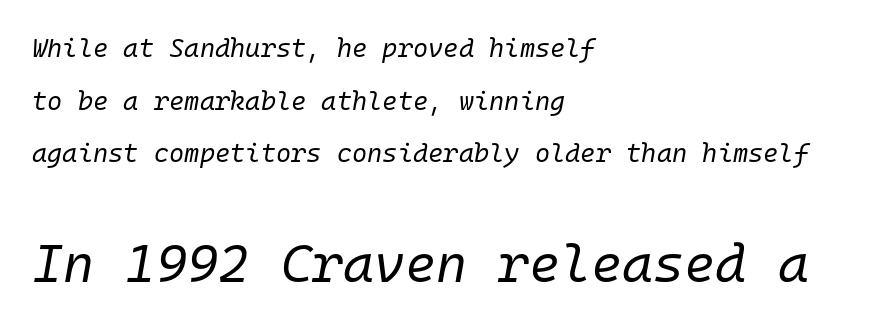
{"italic": "yes", "lean": "right", "slant_degrees": 10, "bold": "no", "weight": "regular", "width": "normal", "stroke_contrast": "low", "x_height": "medium", "monospaced": "yes", "underline": "no", "align": "left", "line_spacing": "loose", "line_spacing_ratio": 2.02, "letter_spacing": "normal", "letter_spacing_em": 0.0, "larger_block": "second", "size_ratio": 2.04, "glyph_px": 53}
